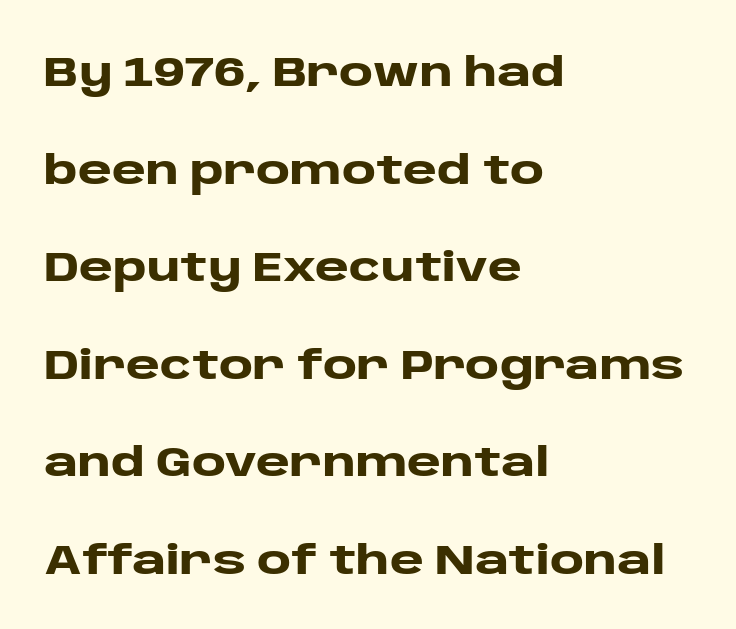
Q: Is the text bold? A: Yes.
Q: Is the text italic (slanted)? A: No, it is upright.
Q: Is the typeface a serif or a sans-serif typeface? A: Sans-serif.
Q: Is the text underlined? A: No.
Q: How is the paragraph aligned? A: Left-aligned.
Q: Is the spacing between letters normal or unusually wide? A: Normal.
Q: Is the spacing between lines tight, normal or loose? A: Loose.
Q: Width (condensed, normal, or wide)? A: Wide.
Q: Stroke contrast? A: Low.
Q: x-height? A: Large.
Q: Monospaced? A: No.
